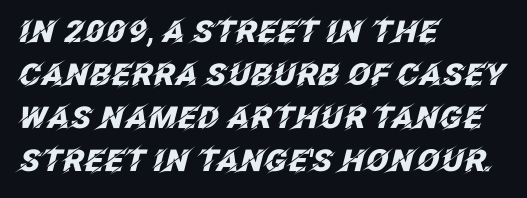
{"italic": "yes", "lean": "right", "slant_degrees": 12, "bold": "yes", "weight": "heavy", "width": "normal", "stroke_contrast": "low", "x_height": "large", "monospaced": "no", "underline": "no", "align": "left", "line_spacing": "normal", "line_spacing_ratio": 1.43, "letter_spacing": "normal", "letter_spacing_em": 0.0, "glyph_px": 30}
